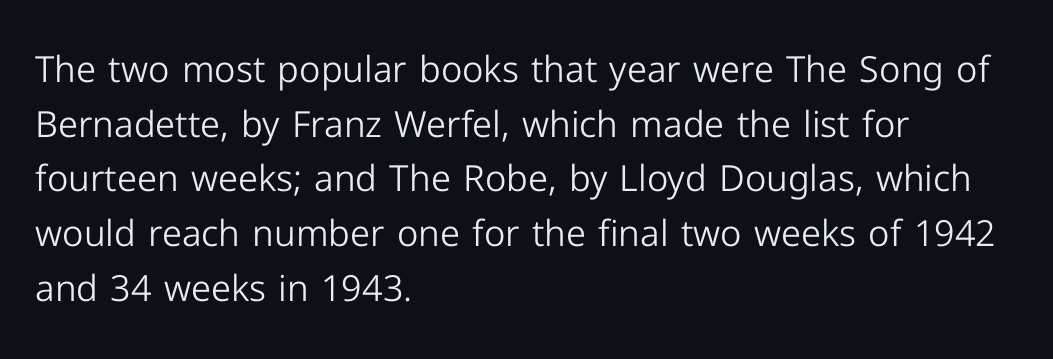
Q: Is the text bold? A: No.
Q: Is the text italic (slanted)? A: No, it is upright.
Q: Is the typeface a serif or a sans-serif typeface? A: Sans-serif.
Q: Is the text underlined? A: No.
Q: How is the paragraph aligned? A: Left-aligned.
Q: Is the spacing between letters normal or unusually wide? A: Normal.
Q: Is the spacing between lines tight, normal or loose? A: Normal.
Q: Width (condensed, normal, or wide)? A: Normal.
Q: Stroke contrast? A: Low.
Q: x-height? A: Medium.
Q: Monospaced? A: No.
